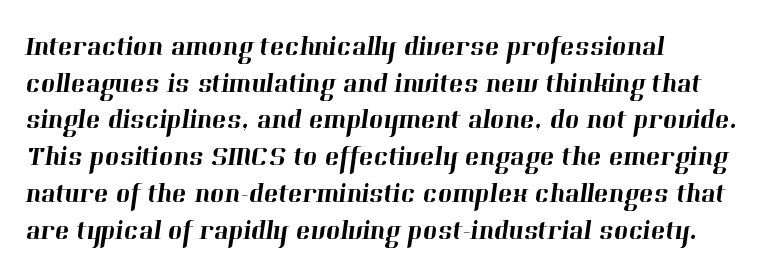
{"underline": "no", "align": "left", "line_spacing": "normal", "line_spacing_ratio": 1.36, "letter_spacing": "normal", "letter_spacing_em": 0.0, "glyph_px": 27}
